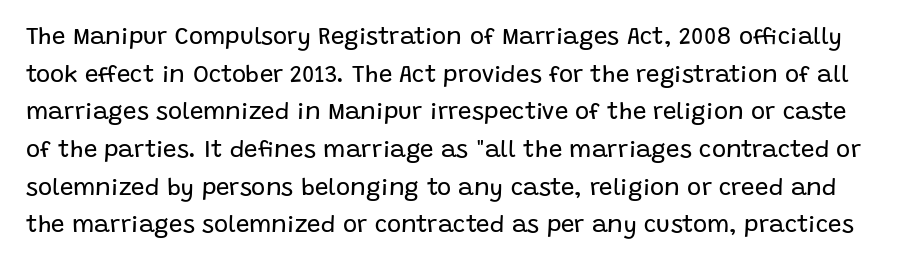
Q: Is the text bold? A: No.
Q: Is the text italic (slanted)? A: No, it is upright.
Q: Is the text underlined? A: No.
Q: Is the spacing between letters normal or unusually wide? A: Normal.
Q: Is the spacing between lines tight, normal or loose? A: Normal.
